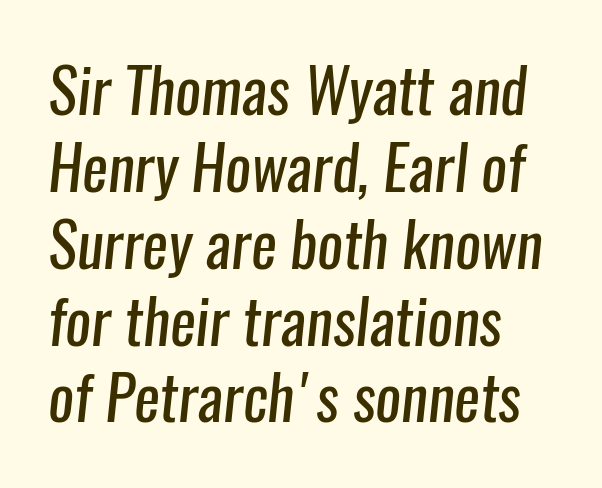
I'd call this a sans setting — the letters go barefoot. One-word summary of the alignment: left. The gap between lines stays unmarked. Stems and bowls with no extra thickness — not bold.
